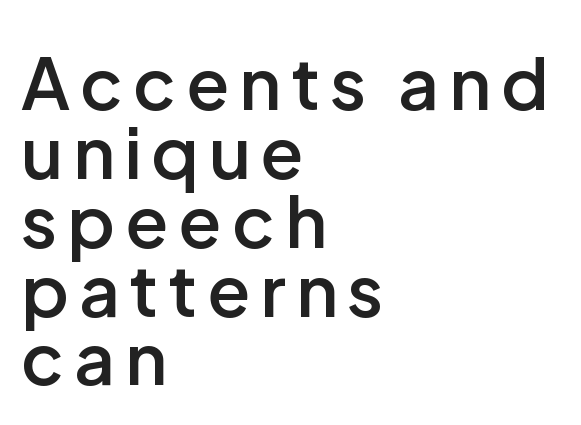
Spacing verdict: proportional, widths tailored to each character. Italic? Not at all — the glyphs are vertical. How heavy is the stroke? Medium-heavy — a semibold, shy of bold. In terms of letterform style, serifs are entirely absent.
